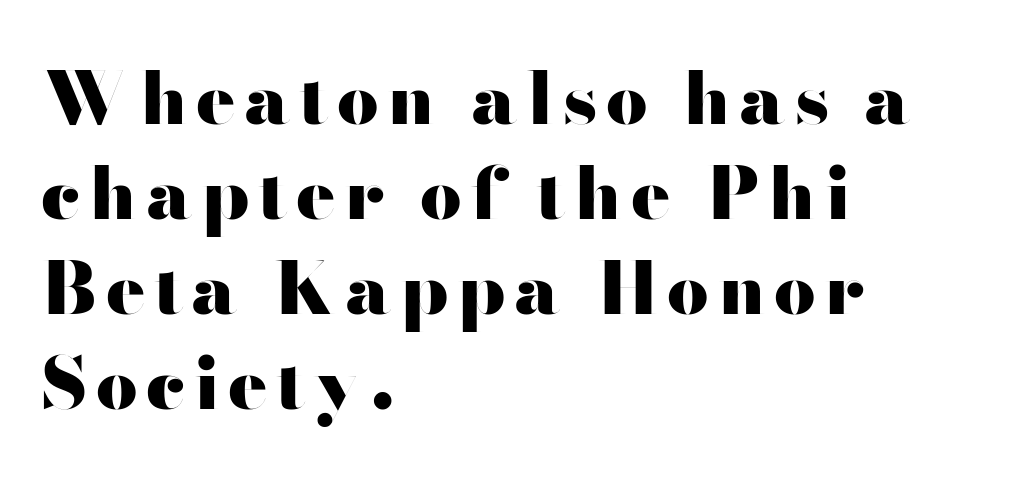
The image shows 73 px heavy, wide type, upright; set left-aligned, normal line spacing (1.3x), not underlined; high stroke contrast and a small x-height.
